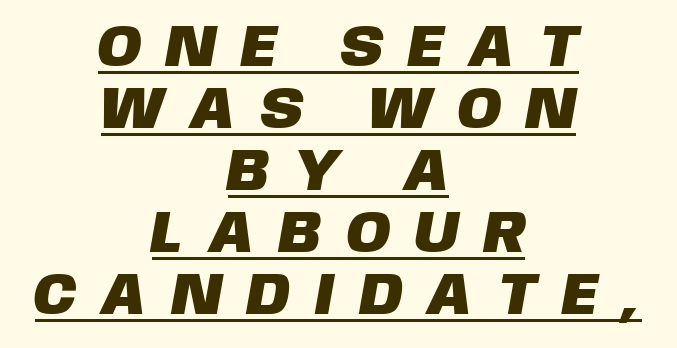
{"serif": "no", "width": "normal", "stroke_contrast": "low", "x_height": "large", "monospaced": "no", "underline": "yes", "align": "center", "line_spacing": "tight", "line_spacing_ratio": 1.05, "letter_spacing": "wide", "letter_spacing_em": 0.46, "glyph_px": 59}
